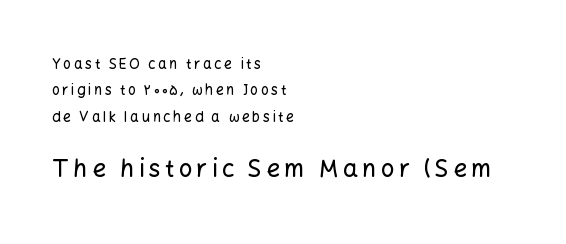
Q: Is the text italic (slanted)? A: No, it is upright.
Q: Is the text underlined? A: No.
Q: How is the paragraph aligned? A: Left-aligned.
Q: Which block of text is set in a larger size, the first (top) or the second (bottom)? A: The second (bottom) one.
